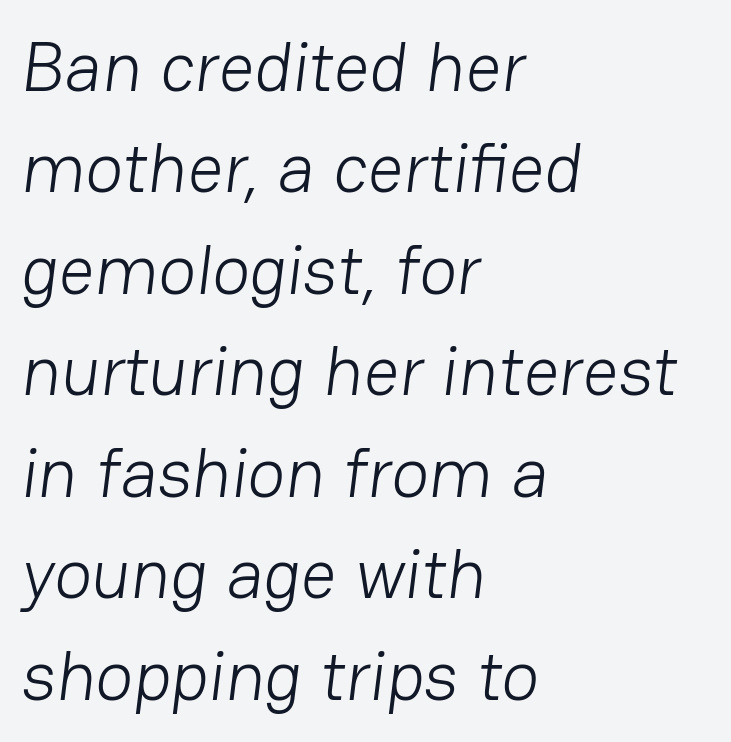
{"serif": "no", "bold": "no", "weight": "light", "width": "normal", "stroke_contrast": "low", "x_height": "medium", "monospaced": "no", "underline": "no", "align": "left", "line_spacing": "normal", "line_spacing_ratio": 1.45, "letter_spacing": "normal", "letter_spacing_em": 0.0, "glyph_px": 70}
